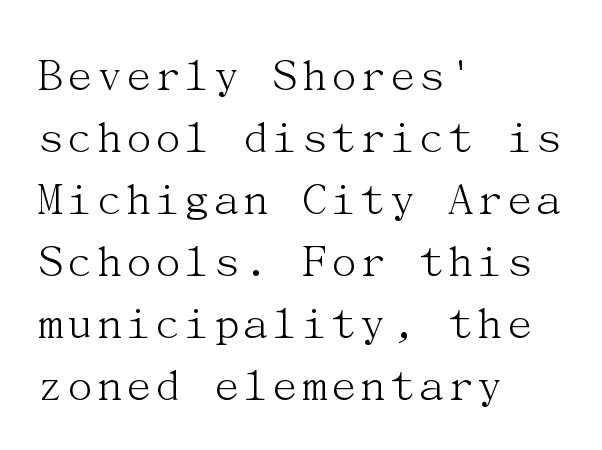
In terms of letterform style, serifs are clearly present. The rendering anchors every line to the left-hand side. Is there any slant? The stems are plumb. Caption: standard tracking, unaltered. The foot of each line stays bare and open. Nothing heavy about these letters — not bold at all.
